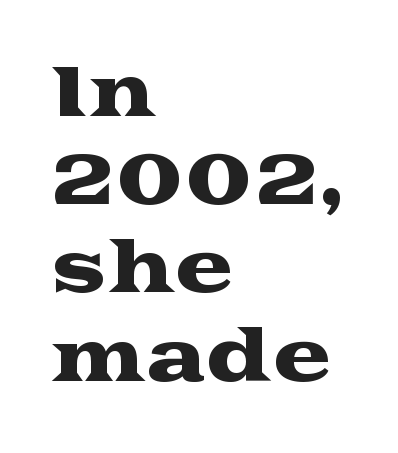
{"serif": "yes", "italic": "no", "width": "wide", "stroke_contrast": "medium", "x_height": "medium", "monospaced": "no", "underline": "no", "align": "left", "line_spacing": "normal", "line_spacing_ratio": 1.26, "letter_spacing": "normal", "letter_spacing_em": 0.0, "glyph_px": 70}
